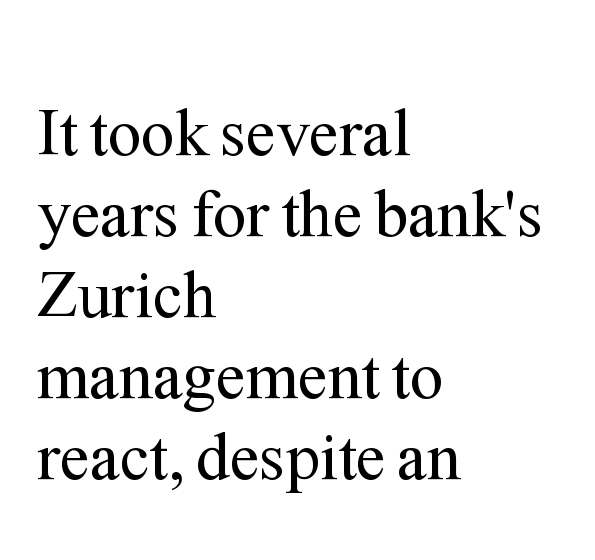
{"serif": "yes", "italic": "no", "bold": "no", "weight": "regular", "width": "normal", "stroke_contrast": "medium", "x_height": "medium", "monospaced": "no", "underline": "no", "align": "left", "line_spacing_ratio": 1.21, "letter_spacing": "normal", "letter_spacing_em": 0.0, "glyph_px": 67}
